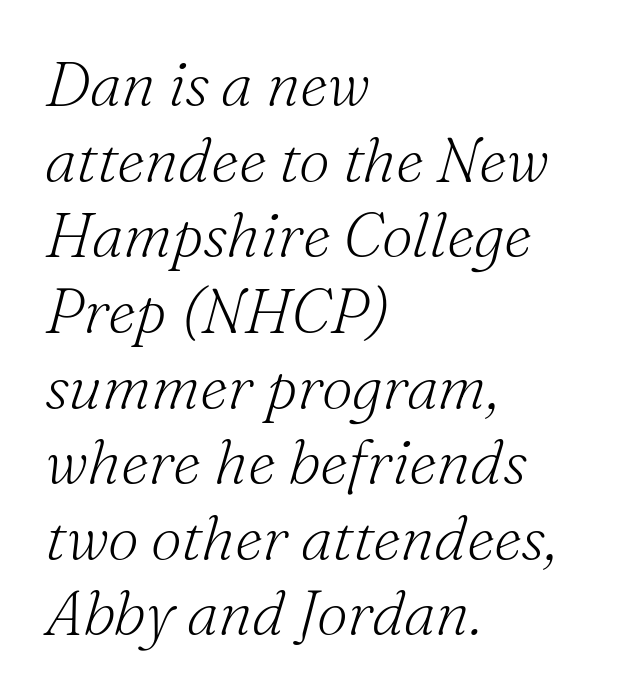
{"serif": "yes", "italic": "yes", "lean": "right", "slant_degrees": 16, "bold": "no", "weight": "light", "width": "normal", "stroke_contrast": "medium", "x_height": "small", "monospaced": "no", "underline": "no", "align": "left", "line_spacing_ratio": 1.22, "letter_spacing": "normal", "letter_spacing_em": 0.0, "glyph_px": 62}
